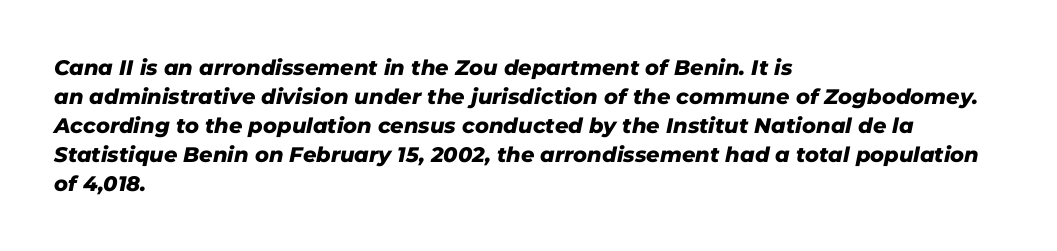
{"italic": "yes", "lean": "right", "slant_degrees": 11, "bold": "yes", "underline": "no", "align": "left", "line_spacing": "normal", "line_spacing_ratio": 1.38, "letter_spacing": "normal", "letter_spacing_em": 0.0, "glyph_px": 21}
